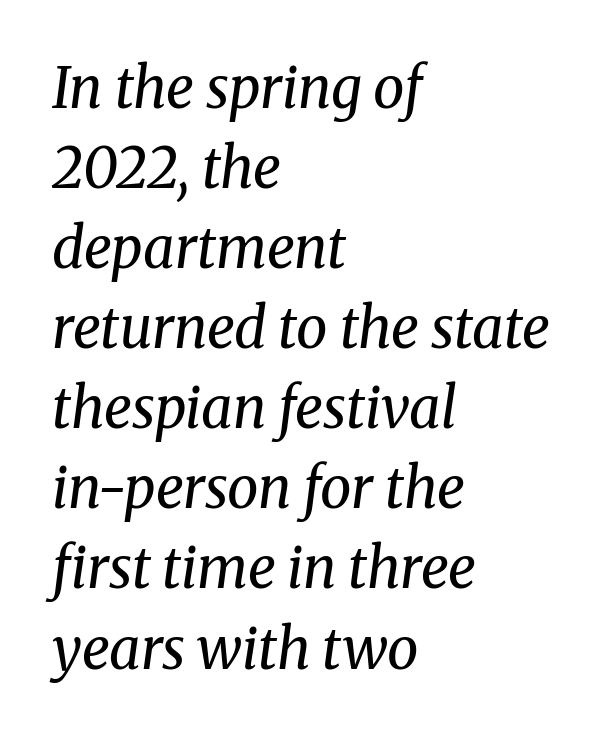
The image shows 56 px regular-weight serif type, italic (leaning right); set left-aligned, normal line spacing (1.43x), normal letter spacing, not underlined; medium stroke contrast and a medium x-height.
